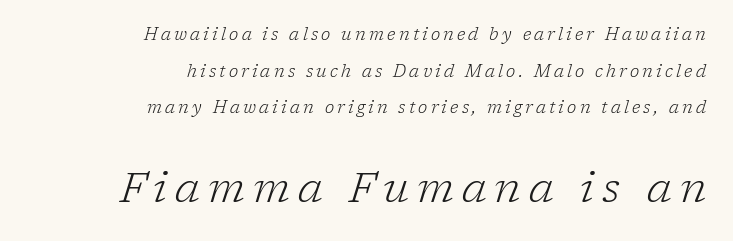
Q: Is the text bold? A: No.
Q: Is the text italic (slanted)? A: Yes, it leans right by about 17 degrees.
Q: Is the typeface a serif or a sans-serif typeface? A: Serif.
Q: Is the text underlined? A: No.
Q: How is the paragraph aligned? A: Right-aligned.
Q: Is the spacing between lines tight, normal or loose? A: Loose.
Q: Which block of text is set in a larger size, the first (top) or the second (bottom)? A: The second (bottom) one.
Q: Width (condensed, normal, or wide)? A: Normal.
Q: Stroke contrast? A: Low.
Q: x-height? A: Medium.
Q: Monospaced? A: No.
